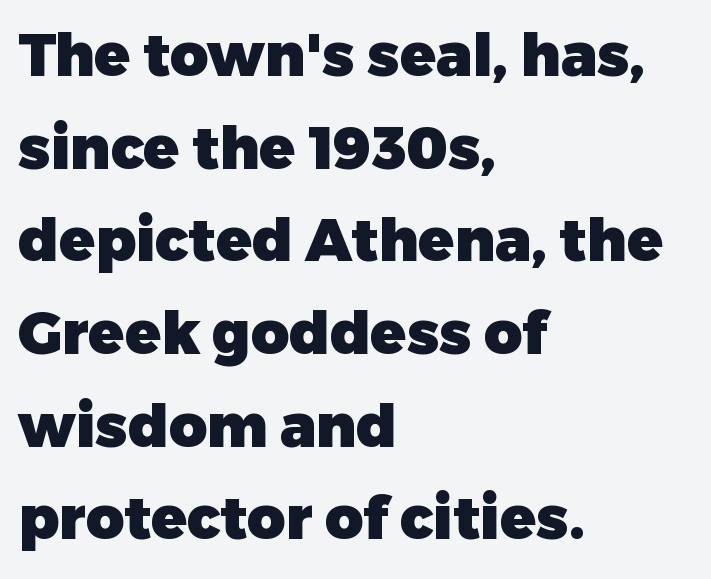
{"serif": "no", "italic": "no", "bold": "yes", "weight": "heavy", "width": "normal", "stroke_contrast": "low", "x_height": "medium", "monospaced": "no", "underline": "no", "align": "left", "line_spacing": "normal", "line_spacing_ratio": 1.57, "letter_spacing": "normal", "letter_spacing_em": 0.0, "glyph_px": 59}
